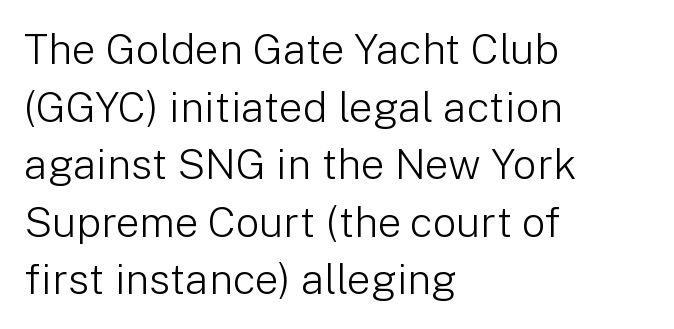
The image shows 42 px light sans-serif type, upright; set left-aligned, normal line spacing (1.37x), normal letter spacing, not underlined; low stroke contrast and a medium x-height.
